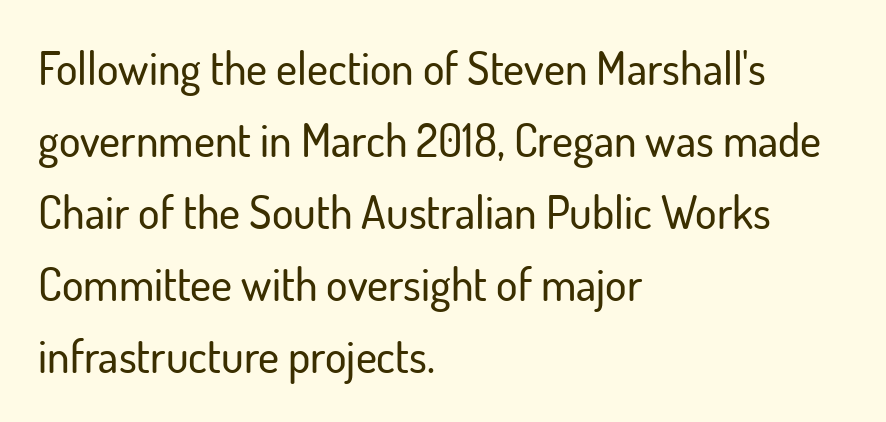
The image shows 45 px sans-serif type, upright; set left-aligned, normal line spacing (1.6x), normal letter spacing, not underlined; low stroke contrast and a small x-height.
